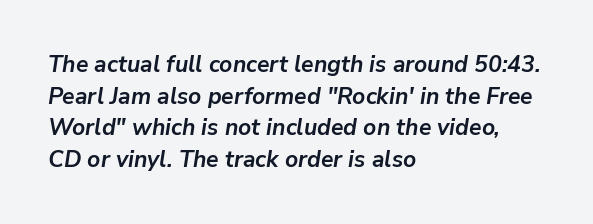
Emphasis-style slanted type is in use. Short and long lines alike share a common starting point at left. Quick note: interline space is typical. A full-strength bold gives these letters their thick strokes.
